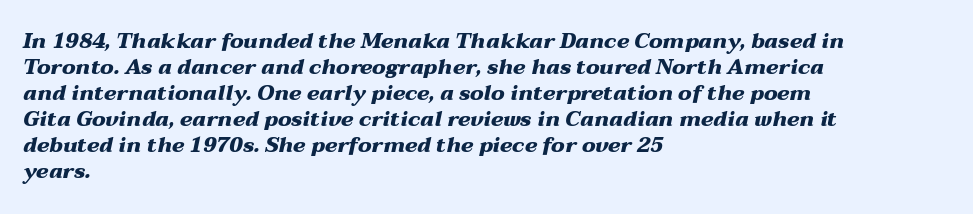
{"italic": "yes", "lean": "right", "slant_degrees": 12, "bold": "yes", "underline": "no", "align": "left", "line_spacing_ratio": 1.24, "letter_spacing": "normal", "letter_spacing_em": 0.0, "glyph_px": 21}
